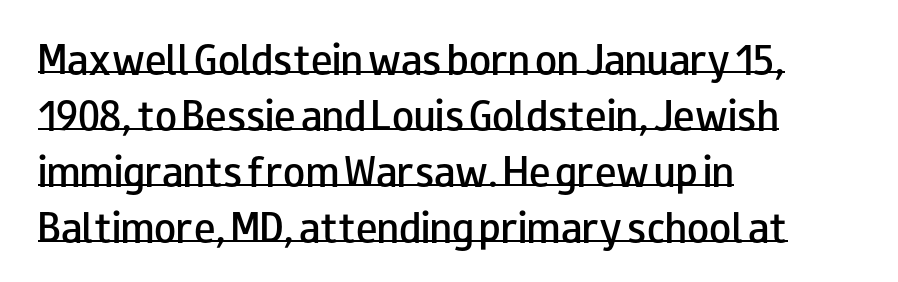
Underlined type. Looks like regular typesetting: each glyph gets only the width it needs. The font's upright variant was chosen for this text. Students, observe: this is what conventionally led text looks like.
